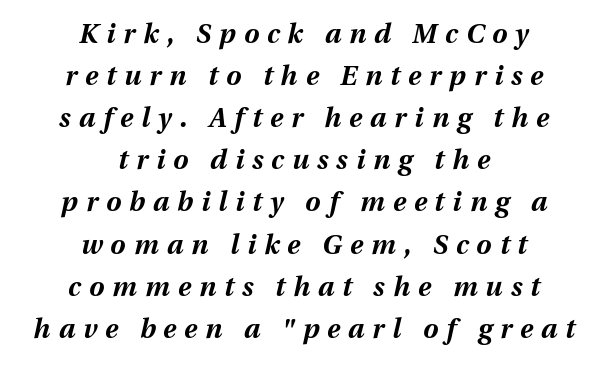
Q: Is the text bold? A: Yes.
Q: Is the text italic (slanted)? A: Yes, it leans right by about 13 degrees.
Q: Is the text underlined? A: No.
Q: How is the paragraph aligned? A: Centered.
Q: Is the spacing between letters normal or unusually wide? A: Unusually wide.
Q: Is the spacing between lines tight, normal or loose? A: Normal.
